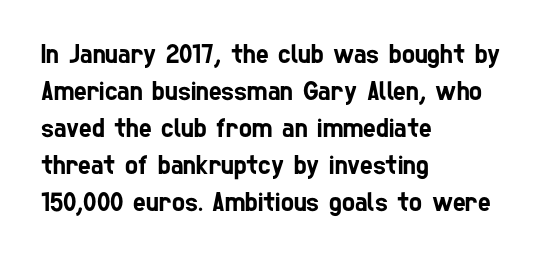
{"underline": "no", "align": "left", "line_spacing": "normal", "line_spacing_ratio": 1.37, "letter_spacing": "normal", "letter_spacing_em": 0.0, "glyph_px": 27}
